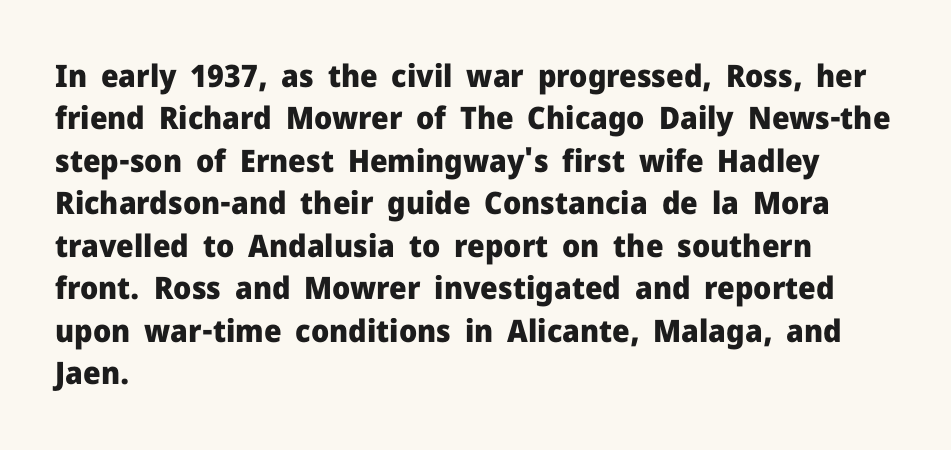
{"serif": "no", "italic": "no", "bold": "yes", "weight": "heavy", "width": "normal", "stroke_contrast": "low", "x_height": "medium", "monospaced": "no", "underline": "no", "align": "left", "line_spacing": "normal", "line_spacing_ratio": 1.37, "letter_spacing": "normal", "letter_spacing_em": 0.0, "glyph_px": 31}
